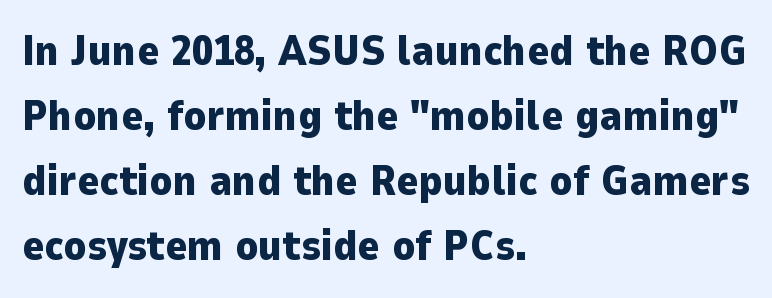
{"serif": "no", "italic": "no", "bold": "yes", "weight": "heavy", "width": "normal", "stroke_contrast": "low", "x_height": "medium", "monospaced": "no", "underline": "no", "align": "left", "line_spacing": "normal", "line_spacing_ratio": 1.55, "letter_spacing": "normal", "letter_spacing_em": 0.0, "glyph_px": 42}
